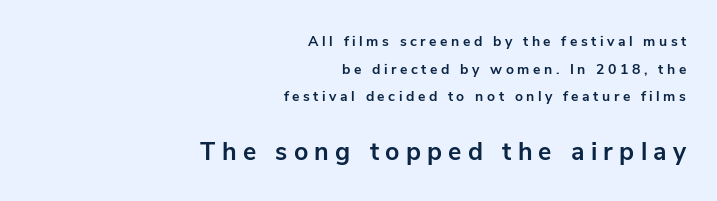
{"italic": "no", "bold": "yes", "underline": "no", "align": "right", "line_spacing": "loose", "line_spacing_ratio": 1.98, "letter_spacing": "wide", "letter_spacing_em": 0.25, "larger_block": "second", "size_ratio": 1.79, "glyph_px": 25}
